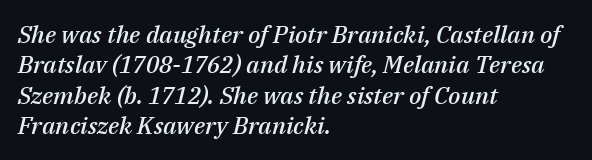
{"italic": "yes", "lean": "right", "slant_degrees": 14, "bold": "semi", "underline": "no", "align": "left", "line_spacing": "normal", "line_spacing_ratio": 1.27, "letter_spacing": "normal", "letter_spacing_em": 0.0, "glyph_px": 24}
